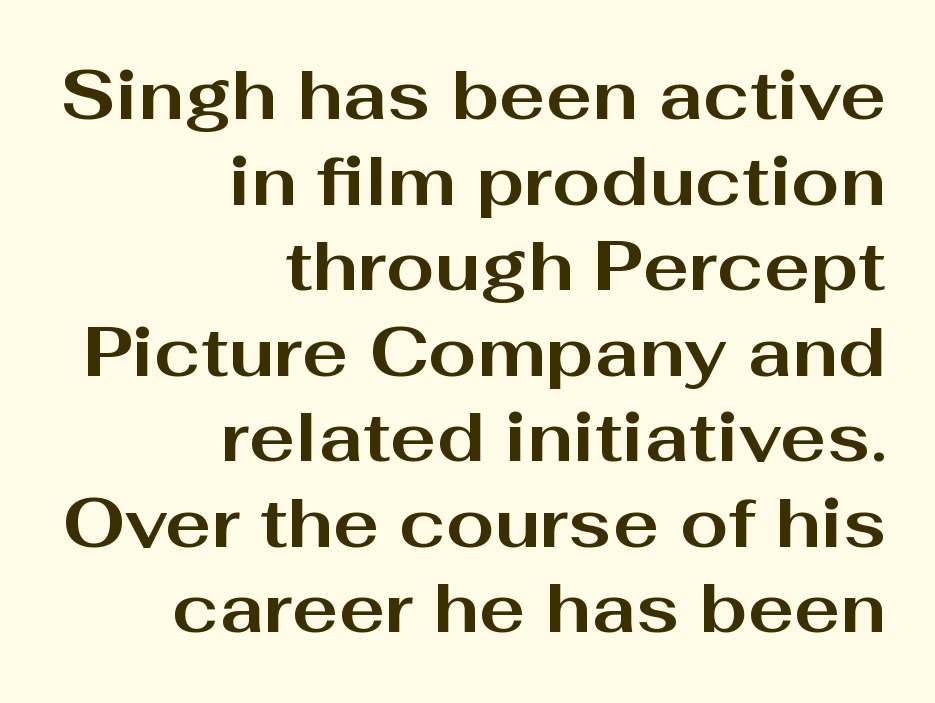
The image shows 69 px bold, wide sans-serif type, upright; set right-aligned, line spacing 1.24x, normal letter spacing, not underlined; medium stroke contrast and a medium x-height.
